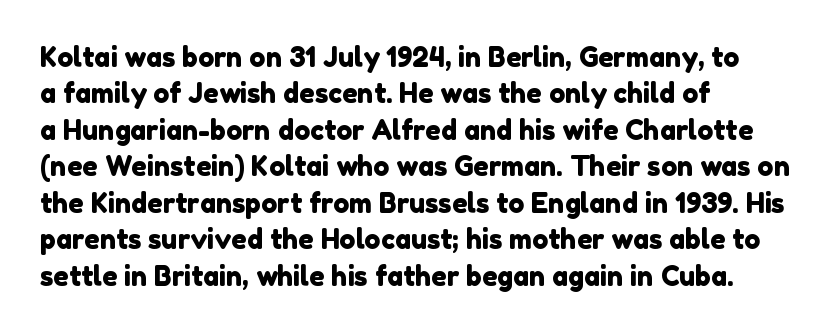
Q: Is the text underlined? A: No.
Q: How is the paragraph aligned? A: Left-aligned.
Q: Is the spacing between letters normal or unusually wide? A: Normal.
Q: Is the spacing between lines tight, normal or loose? A: Normal.
